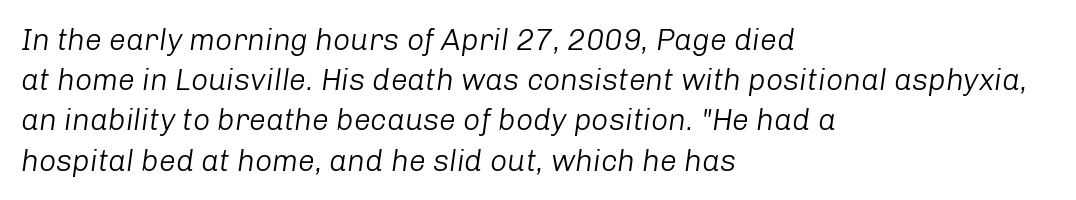
Q: Is the text bold? A: No.
Q: Is the text italic (slanted)? A: Yes, it leans right by about 8 degrees.
Q: Is the text underlined? A: No.
Q: How is the paragraph aligned? A: Left-aligned.
Q: Is the spacing between letters normal or unusually wide? A: Normal.
Q: Is the spacing between lines tight, normal or loose? A: Normal.
Q: Width (condensed, normal, or wide)? A: Normal.
Q: Stroke contrast? A: Low.
Q: x-height? A: Medium.
Q: Monospaced? A: No.
